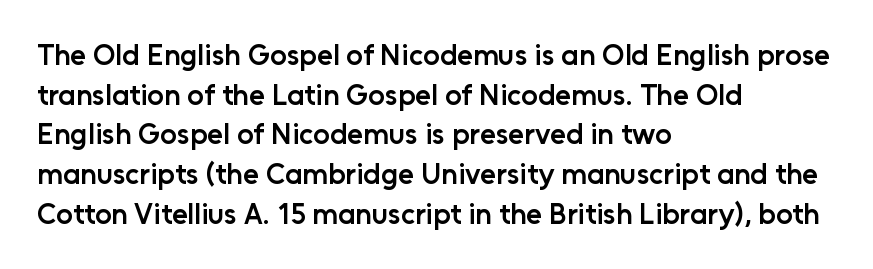
Q: Is the text bold? A: Semi-bold.
Q: Is the text italic (slanted)? A: No, it is upright.
Q: Is the typeface a serif or a sans-serif typeface? A: Sans-serif.
Q: Is the text underlined? A: No.
Q: How is the paragraph aligned? A: Left-aligned.
Q: Is the spacing between letters normal or unusually wide? A: Normal.
Q: Is the spacing between lines tight, normal or loose? A: Normal.
Q: Width (condensed, normal, or wide)? A: Normal.
Q: Stroke contrast? A: Low.
Q: x-height? A: Medium.
Q: Monospaced? A: No.
